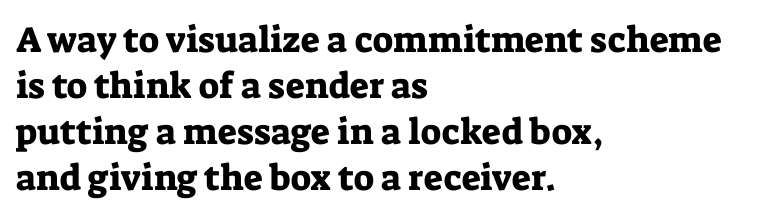
The image shows 36 px serif type, upright; set left-aligned, normal line spacing (1.28x), normal letter spacing, not underlined; low stroke contrast and a medium x-height.
